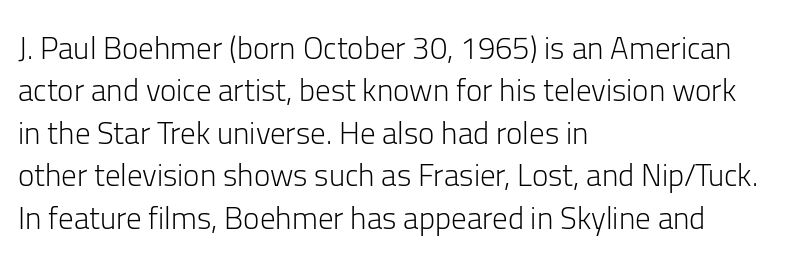
The image shows 31 px light sans-serif type, upright; set left-aligned, normal line spacing (1.37x), normal letter spacing, not underlined; low stroke contrast and a medium x-height.
